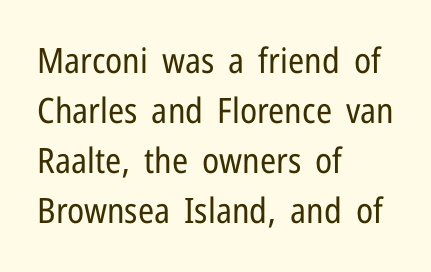
The image shows 35 px regular-weight, condensed sans-serif type, upright; set left-aligned, normal line spacing (1.43x), normal letter spacing, not underlined; low stroke contrast and a medium x-height.
